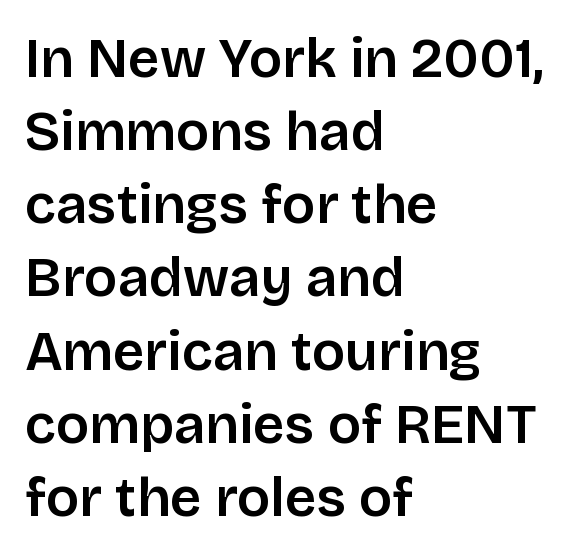
The image shows 55 px sans-serif type, upright; set left-aligned, normal line spacing (1.33x), normal letter spacing, not underlined; low stroke contrast and a large x-height.
